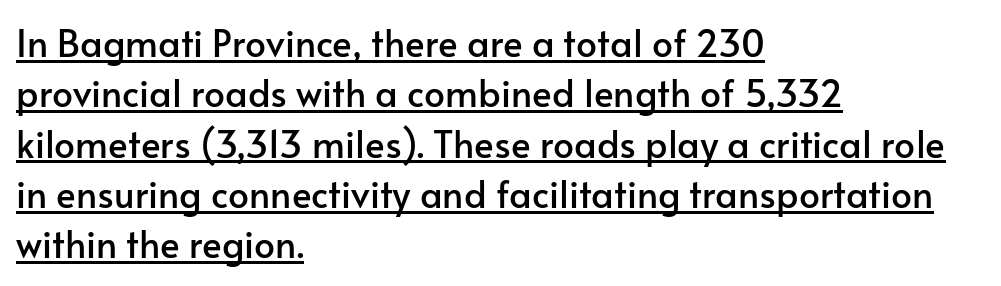
The image shows 37 px sans-serif type, upright; set left-aligned, normal line spacing (1.36x), normal letter spacing, underlined; low stroke contrast and a small x-height.
